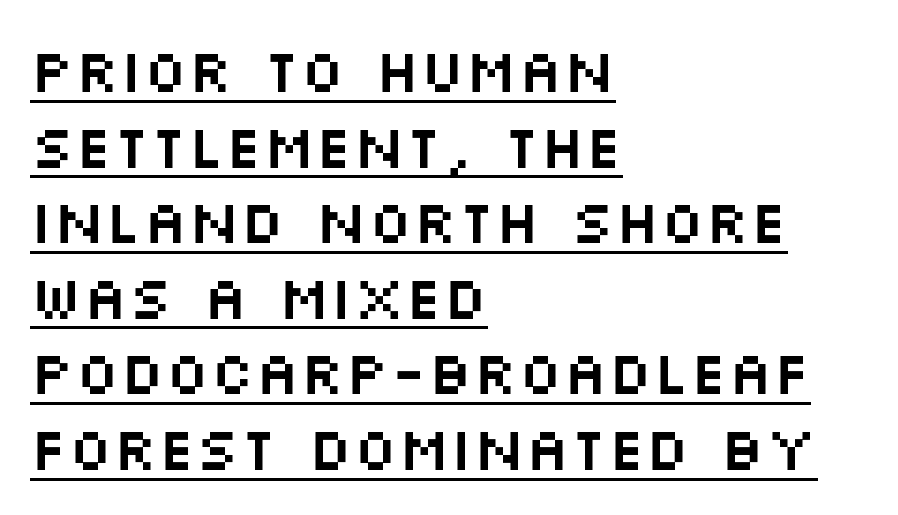
Students, note that the glyphs here touch the page at normal intervals. Is there much room between lines? A standard amount, neither cramped nor airy. A baseline rule has been typeset under these characters. Characters remain perfectly vertical along every line.
